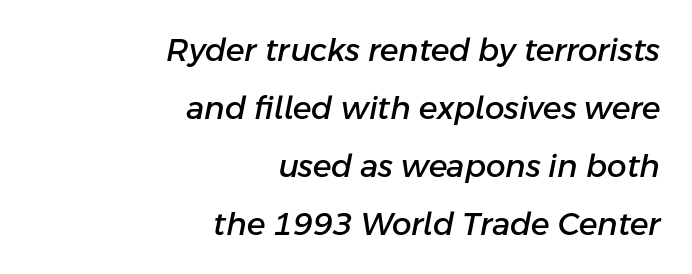
This sample has the flowing, uneven cadence of proportional lettering. This is oblique type, the kind used for emphasis or titles. Words appear dense and cohesive because spacing is normal. The specimen omits any rule beneath the text block's lines. These lines are set flush right with a ragged left edge.
